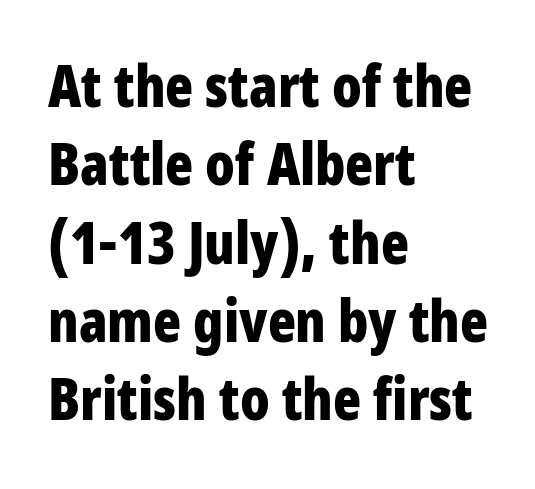
The image shows 58 px bold, condensed sans-serif type, upright; set left-aligned, normal line spacing (1.35x), normal letter spacing, not underlined; low stroke contrast and a large x-height.
